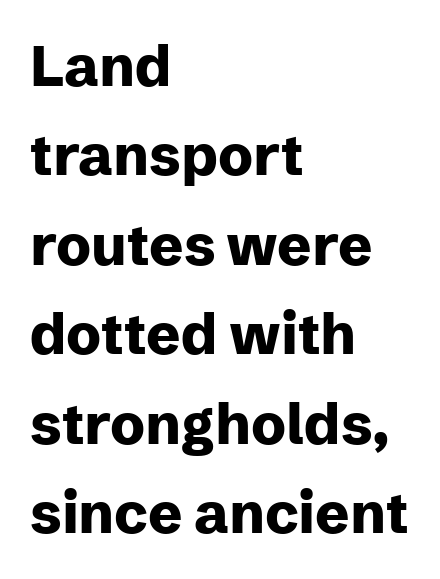
The image shows 57 px heavy sans-serif type, upright; set left-aligned, normal line spacing (1.57x), normal letter spacing, not underlined; low stroke contrast and a medium x-height.
